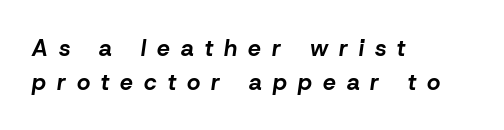
The rendering uses a moderate line-height, typical for paragraphs. The glyphs are unaccompanied by any horizontal stroke below them. This is oblique type, the kind used for emphasis or titles. The characters look thick and weighty, a clear bold. Every row of glyphs begins at an identical x-position on the left. The letters are spread apart with noticeably loose tracking.
